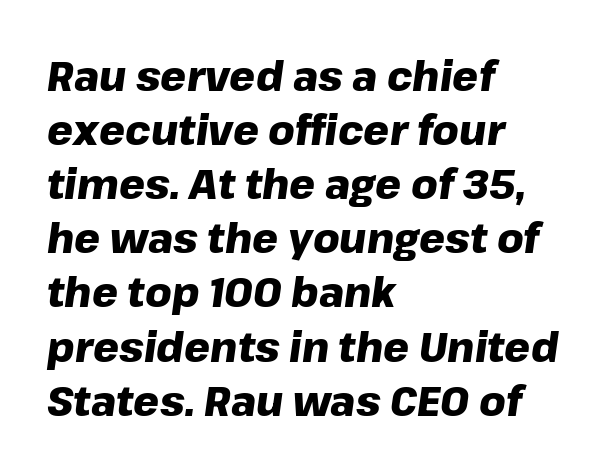
This sample uses an oblique cut, with every glyph tilted off the vertical. Underline: absent. Its strokes are broad and dark, the hallmark of bold type. Horizontally, the lines are justified to the leading edge only.
